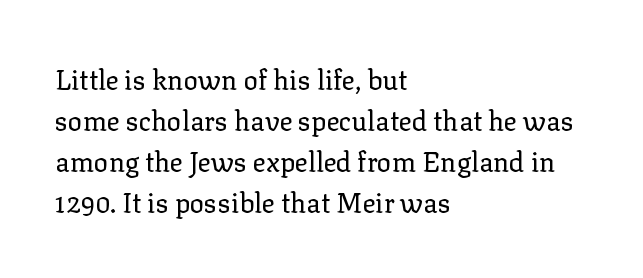
Q: Is the text bold? A: No.
Q: Is the text italic (slanted)? A: No, it is upright.
Q: Is the text underlined? A: No.
Q: How is the paragraph aligned? A: Left-aligned.
Q: Is the spacing between letters normal or unusually wide? A: Normal.
Q: Is the spacing between lines tight, normal or loose? A: Normal.
